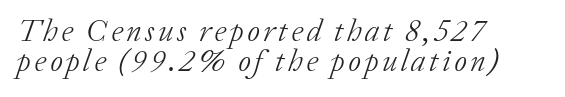
Q: Is the text bold? A: No.
Q: Is the text italic (slanted)? A: Yes, it leans right by about 20 degrees.
Q: Is the typeface a serif or a sans-serif typeface? A: Serif.
Q: Is the text underlined? A: No.
Q: How is the paragraph aligned? A: Left-aligned.
Q: Is the spacing between lines tight, normal or loose? A: Tight.
Q: Width (condensed, normal, or wide)? A: Normal.
Q: Stroke contrast? A: Low.
Q: x-height? A: Medium.
Q: Monospaced? A: No.
